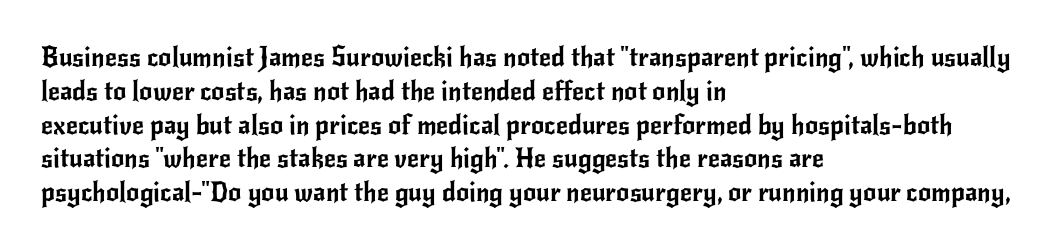
The image shows 26 px text type, upright; set left-aligned, normal line spacing (1.3x), normal letter spacing, not underlined.
